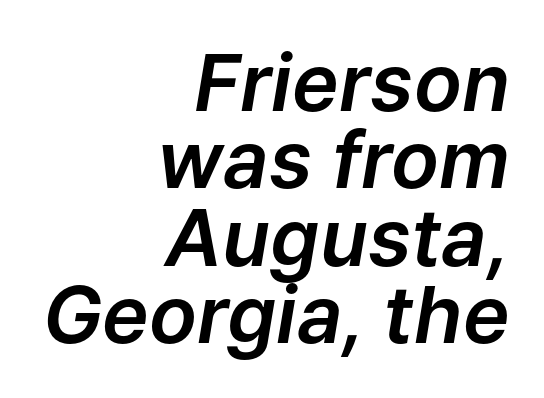
{"italic": "yes", "lean": "right", "slant_degrees": 9, "width": "normal", "stroke_contrast": "low", "x_height": "medium", "monospaced": "no", "underline": "no", "align": "right", "line_spacing": "tight", "line_spacing_ratio": 0.98, "letter_spacing": "normal", "letter_spacing_em": 0.0, "glyph_px": 79}
